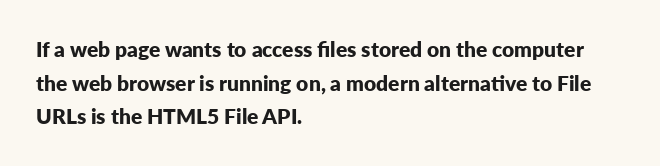
The image shows 21 px bold type, upright; set left-aligned, normal line spacing (1.6x), normal letter spacing, not underlined.
